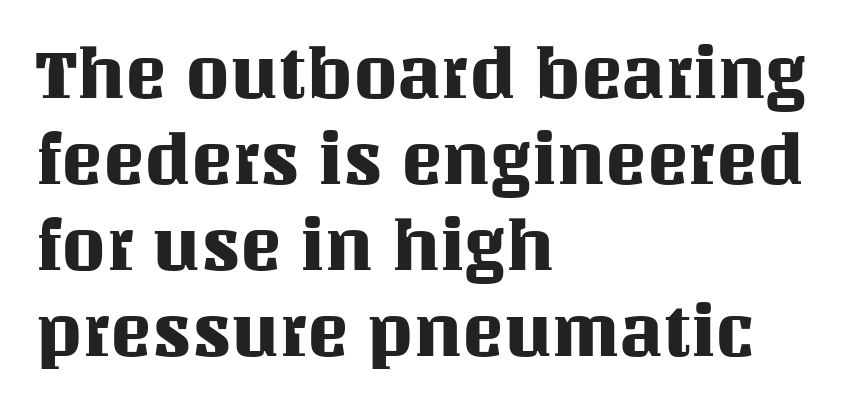
The image shows 70 px text type, upright; set left-aligned, line spacing 1.23x, normal letter spacing, not underlined; medium stroke contrast and a large x-height.
